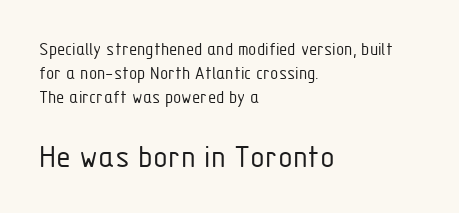
Q: Is the text bold? A: No.
Q: Is the text italic (slanted)? A: No, it is upright.
Q: Is the typeface a serif or a sans-serif typeface? A: Sans-serif.
Q: Is the text underlined? A: No.
Q: How is the paragraph aligned? A: Left-aligned.
Q: Is the spacing between letters normal or unusually wide? A: Normal.
Q: Is the spacing between lines tight, normal or loose? A: Normal.
Q: Which block of text is set in a larger size, the first (top) or the second (bottom)? A: The second (bottom) one.
Q: Width (condensed, normal, or wide)? A: Condensed.
Q: Stroke contrast? A: Low.
Q: x-height? A: Medium.
Q: Monospaced? A: No.
